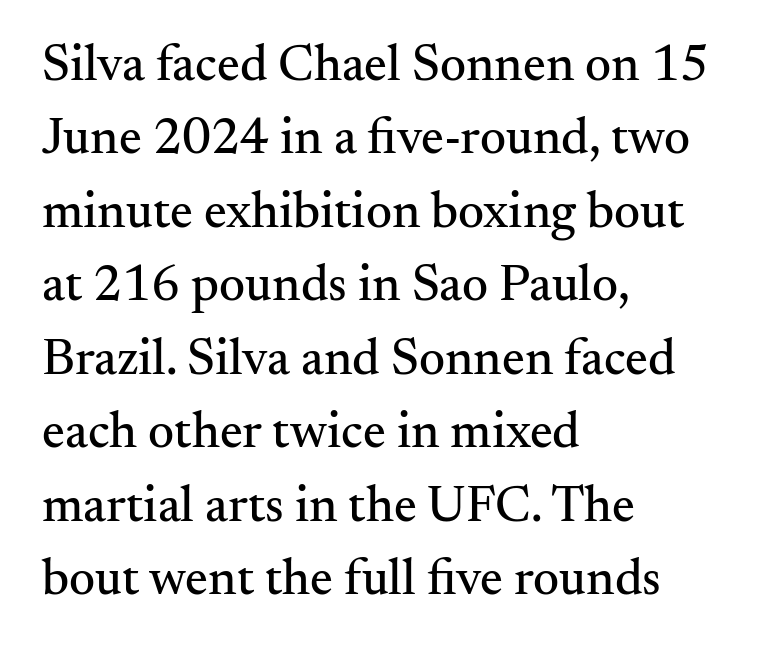
{"serif": "yes", "italic": "no", "width": "normal", "stroke_contrast": "medium", "x_height": "small", "monospaced": "no", "underline": "no", "align": "left", "line_spacing": "normal", "line_spacing_ratio": 1.44, "letter_spacing": "normal", "letter_spacing_em": 0.0, "glyph_px": 51}
